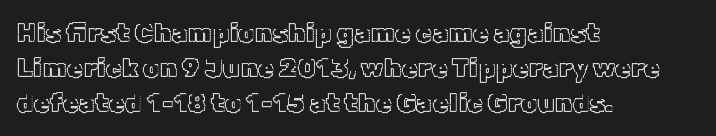
{"italic": "no", "underline": "no", "align": "left", "line_spacing": "normal", "line_spacing_ratio": 1.34, "letter_spacing": "normal", "letter_spacing_em": 0.0, "glyph_px": 26}
